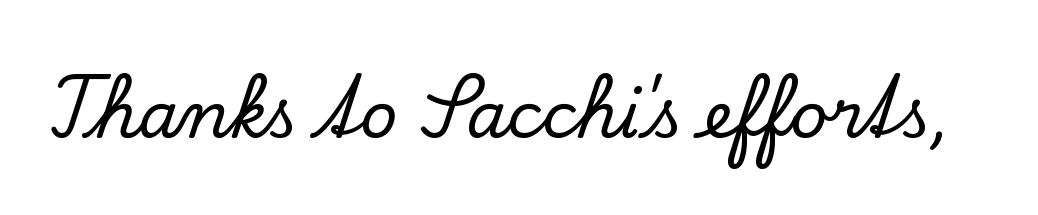
Proportional: the letters do not fall into vertical columns. Just letters on the line, the space beneath them empty. Yep, those are serifs on the letters.
